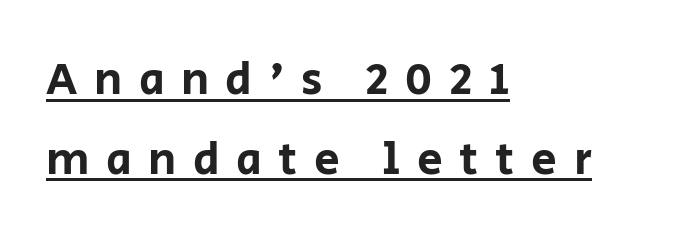
Does extra space separate the letters? Yes, quite a lot of it. The words here are underlined. Characters remain perfectly vertical along every line. Examine the stroke ends and you'll find no serifs. Short and long lines alike share a common starting point at left. Think of a printed novel: that variable character pitch is what you see here.
